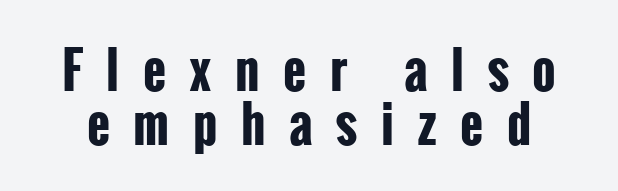
Q: Is the text bold? A: Yes.
Q: Is the text italic (slanted)? A: No, it is upright.
Q: Is the typeface a serif or a sans-serif typeface? A: Sans-serif.
Q: Is the text underlined? A: No.
Q: Is the spacing between letters normal or unusually wide? A: Unusually wide.
Q: Is the spacing between lines tight, normal or loose? A: Tight.
Q: Width (condensed, normal, or wide)? A: Condensed.
Q: Stroke contrast? A: Low.
Q: x-height? A: Medium.
Q: Monospaced? A: No.
